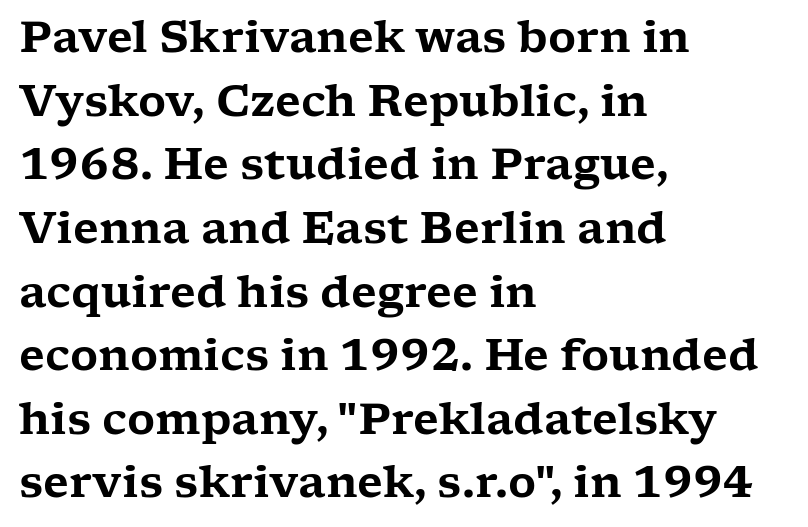
The image shows 43 px wide serif type, upright; set left-aligned, normal line spacing (1.48x), normal letter spacing, not underlined; low stroke contrast and a medium x-height.
